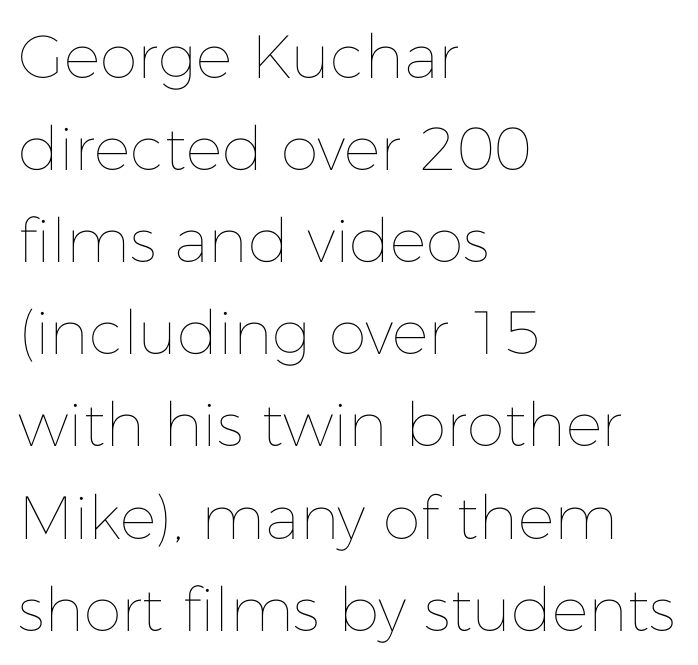
{"italic": "no", "bold": "no", "weight": "thin", "width": "normal", "stroke_contrast": "low", "x_height": "medium", "monospaced": "no", "underline": "no", "align": "left", "line_spacing": "normal", "line_spacing_ratio": 1.51, "letter_spacing": "normal", "letter_spacing_em": 0.0, "glyph_px": 61}
